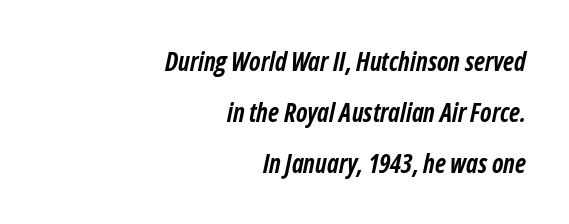
The image shows 26 px bold type, italic (leaning right); set right-aligned, loose line spacing (1.96x), normal letter spacing, not underlined.
